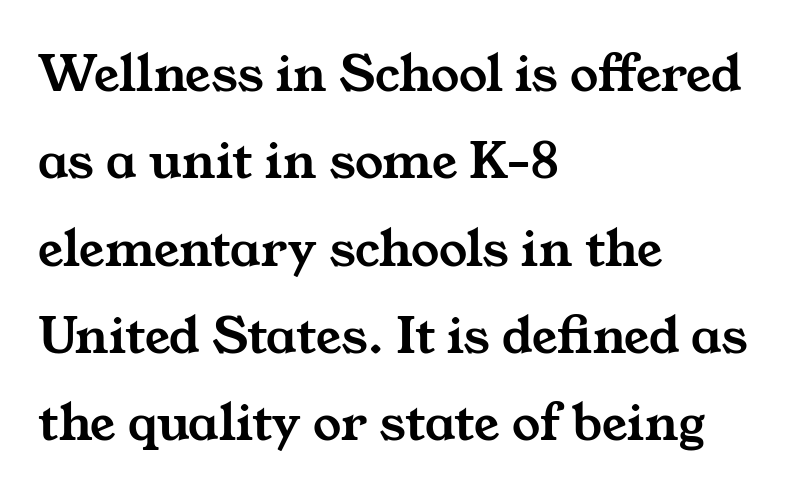
Q: Is the typeface a serif or a sans-serif typeface? A: Serif.
Q: Is the text underlined? A: No.
Q: How is the paragraph aligned? A: Left-aligned.
Q: Is the spacing between letters normal or unusually wide? A: Normal.
Q: Is the spacing between lines tight, normal or loose? A: Normal.
Q: Width (condensed, normal, or wide)? A: Wide.
Q: Stroke contrast? A: Medium.
Q: x-height? A: Medium.
Q: Monospaced? A: No.
